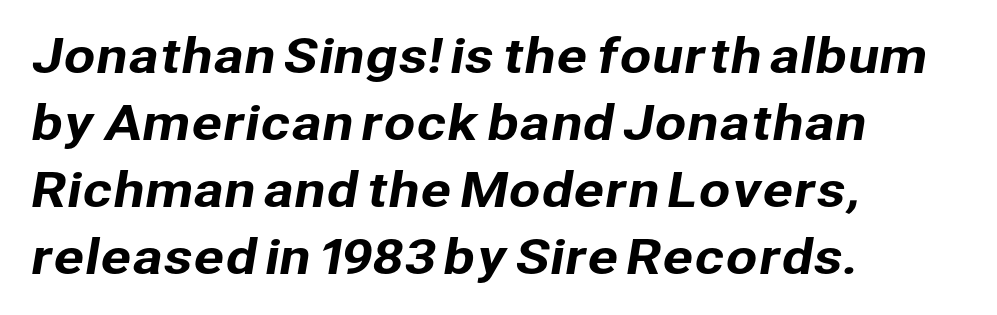
Q: Is the typeface a serif or a sans-serif typeface? A: Sans-serif.
Q: Is the text underlined? A: No.
Q: How is the paragraph aligned? A: Left-aligned.
Q: Is the spacing between letters normal or unusually wide? A: Normal.
Q: Is the spacing between lines tight, normal or loose? A: Normal.
Q: Width (condensed, normal, or wide)? A: Normal.
Q: Stroke contrast? A: Low.
Q: x-height? A: Medium.
Q: Monospaced? A: No.
